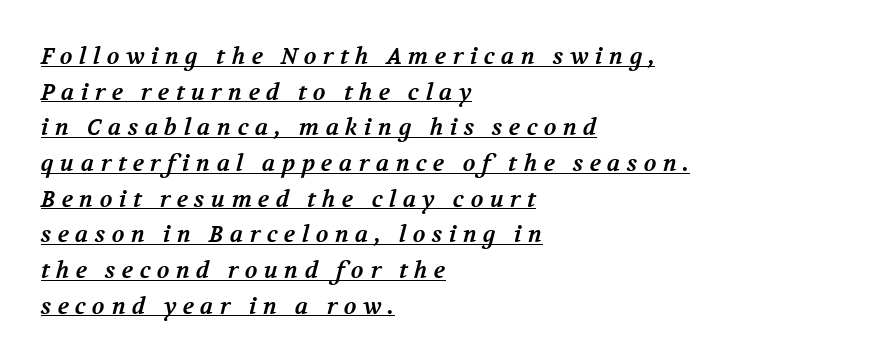
{"bold": "yes", "underline": "yes", "align": "left", "line_spacing": "normal", "line_spacing_ratio": 1.55, "letter_spacing": "wide", "letter_spacing_em": 0.28, "glyph_px": 23}
